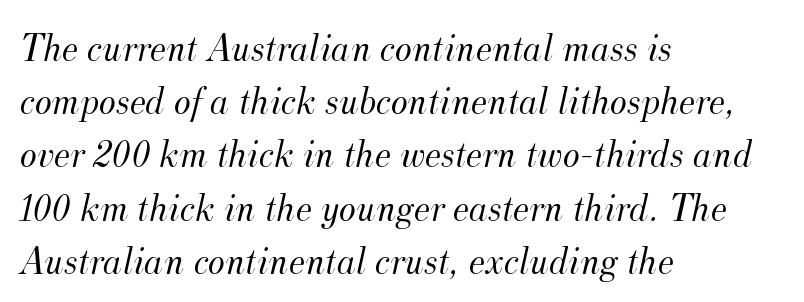
Q: Is the text bold? A: No.
Q: Is the text italic (slanted)? A: Yes, it leans right by about 12 degrees.
Q: Is the typeface a serif or a sans-serif typeface? A: Serif.
Q: Is the text underlined? A: No.
Q: How is the paragraph aligned? A: Left-aligned.
Q: Is the spacing between letters normal or unusually wide? A: Normal.
Q: Is the spacing between lines tight, normal or loose? A: Normal.
Q: Width (condensed, normal, or wide)? A: Normal.
Q: Stroke contrast? A: Medium.
Q: x-height? A: Small.
Q: Monospaced? A: No.
